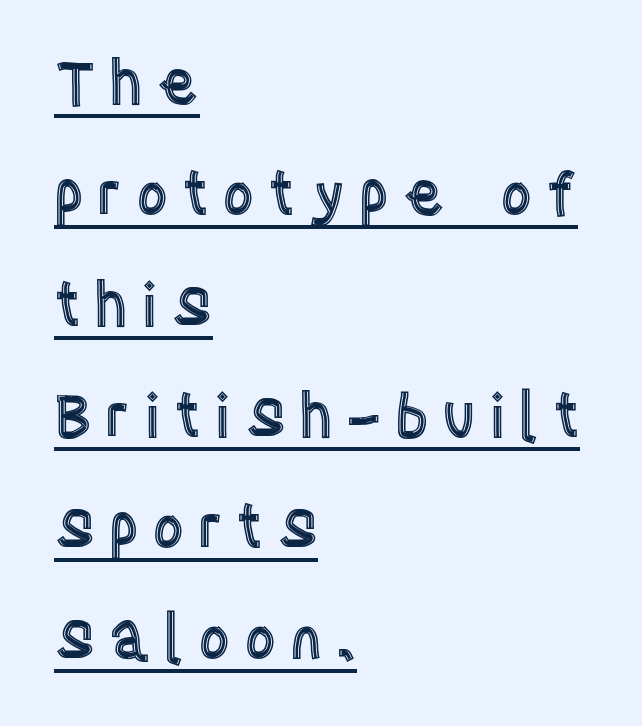
The image shows 61 px condensed type, upright; set left-aligned, line spacing 1.82x, unusually wide letter spacing (+0.22 em), underlined; a large x-height.
